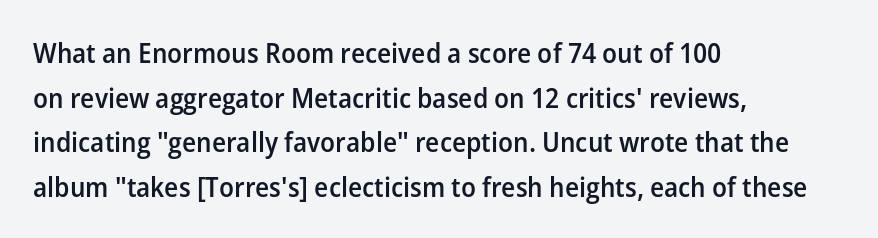
{"serif": "no", "italic": "no", "bold": "semi", "weight": "semibold", "width": "normal", "stroke_contrast": "low", "x_height": "medium", "monospaced": "no", "underline": "no", "align": "left", "line_spacing": "normal", "line_spacing_ratio": 1.59, "letter_spacing": "normal", "letter_spacing_em": 0.0, "glyph_px": 28}
